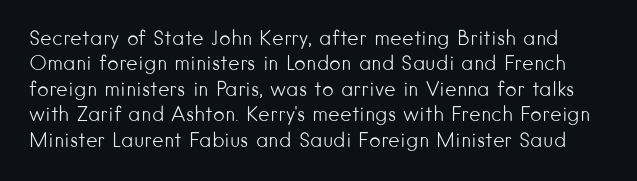
{"italic": "no", "bold": "no", "underline": "no", "line_spacing": "normal", "line_spacing_ratio": 1.27, "letter_spacing": "normal", "letter_spacing_em": 0.0, "glyph_px": 20}
